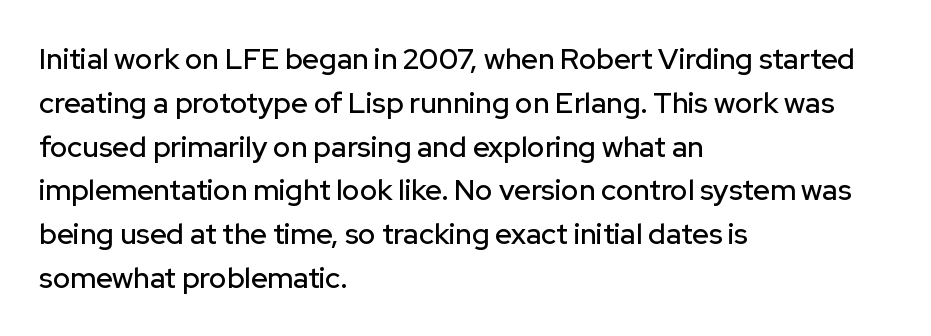
{"serif": "no", "italic": "no", "width": "normal", "stroke_contrast": "low", "x_height": "medium", "monospaced": "no", "underline": "no", "align": "left", "line_spacing": "normal", "line_spacing_ratio": 1.51, "letter_spacing": "normal", "letter_spacing_em": 0.0, "glyph_px": 29}
